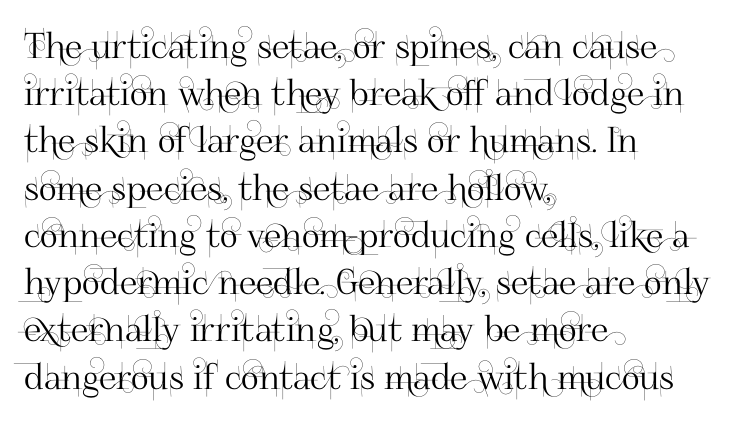
{"serif": "no", "italic": "no", "width": "normal", "stroke_contrast": "high", "x_height": "small", "monospaced": "no", "underline": "no", "align": "left", "line_spacing": "normal", "line_spacing_ratio": 1.35, "letter_spacing": "normal", "letter_spacing_em": 0.0, "glyph_px": 35}
